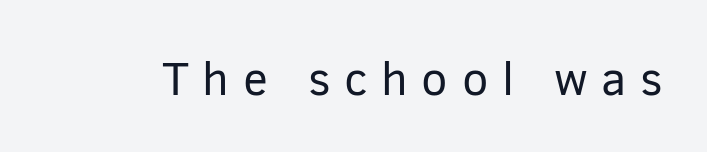
How are the letters spaced? Widely, with obvious added tracking. Rule under the text: the space is simply empty. The passage shown is typed in a proportional face where columns would drift. Weight: in the light-to-regular range. Do the letters lean? They stand straight.
